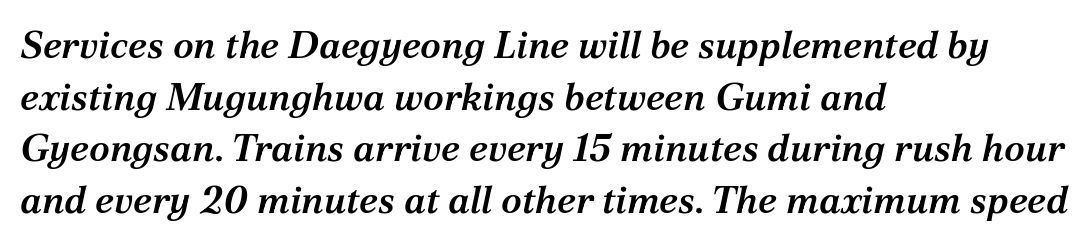
{"serif": "yes", "italic": "yes", "lean": "right", "slant_degrees": 12, "bold": "semi", "weight": "semibold", "width": "normal", "stroke_contrast": "medium", "x_height": "medium", "monospaced": "no", "underline": "no", "align": "left", "line_spacing": "normal", "line_spacing_ratio": 1.36, "letter_spacing": "normal", "letter_spacing_em": 0.0, "glyph_px": 38}
